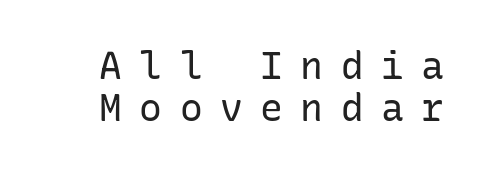
Look at the tracking — it's clearly loosened, letters drifting apart. These lines are composed in type without serifs. No italicization has been applied; the sample stays upright. Stems and bowls with no extra thickness — not bold. All the whitespace from short lines collects on the left. Quick note: underline off.
